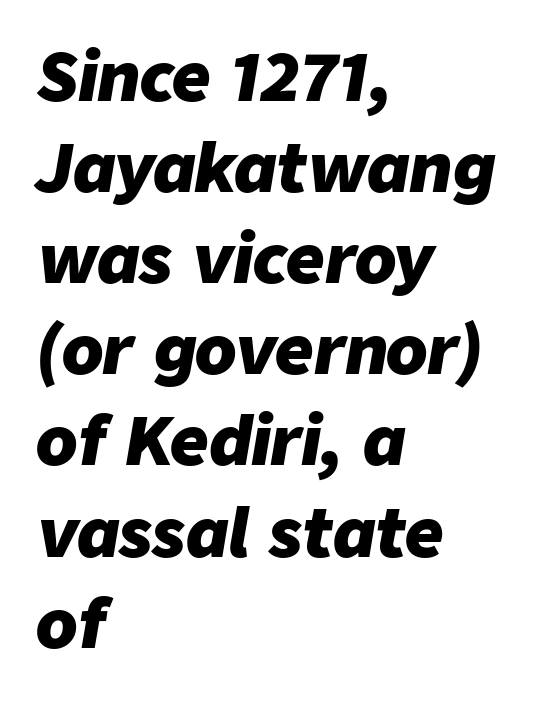
These lines are rendered in a variable-pitch font. Normally led — the rows are evenly, conventionally spaced. If you drew a line through each stem, it would be angled. Descender tails drop into unmarked territory. As a designer I'd log this as weight 700, bold.
